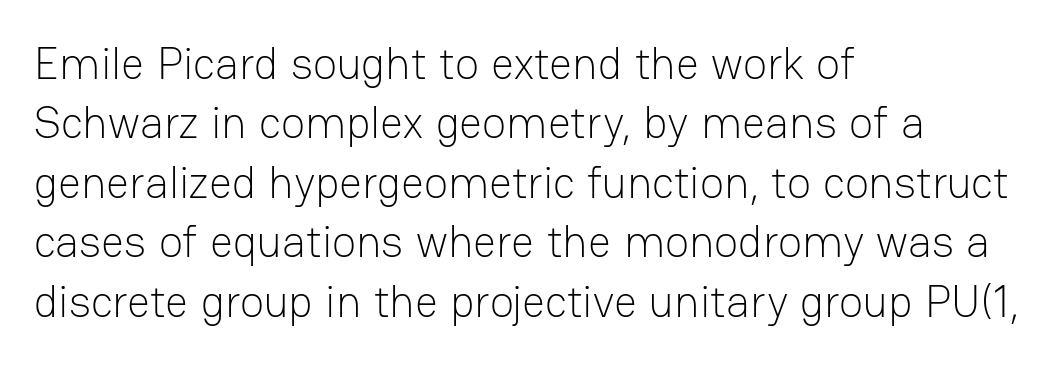
A typesetter would label this face a sans. A typesetter would call this zero additional tracking. Looks like regular typesetting: each glyph gets only the width it needs. Letters have the restrained weight of plain body copy at most.
